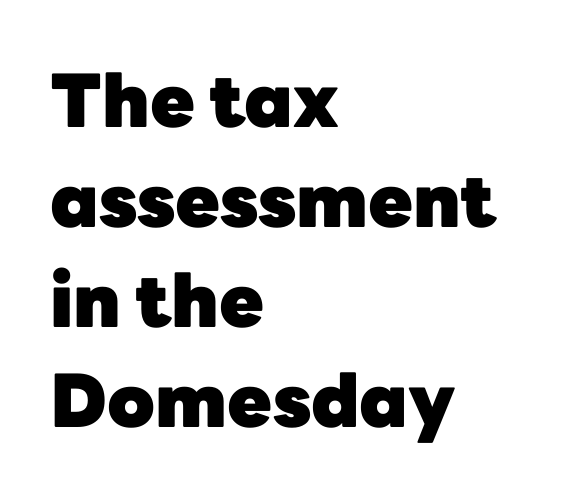
Q: Is the text bold? A: Yes.
Q: Is the text italic (slanted)? A: No, it is upright.
Q: Is the typeface a serif or a sans-serif typeface? A: Sans-serif.
Q: Is the text underlined? A: No.
Q: How is the paragraph aligned? A: Left-aligned.
Q: Is the spacing between letters normal or unusually wide? A: Normal.
Q: Is the spacing between lines tight, normal or loose? A: Normal.
Q: Width (condensed, normal, or wide)? A: Normal.
Q: Stroke contrast? A: Low.
Q: x-height? A: Medium.
Q: Monospaced? A: No.
